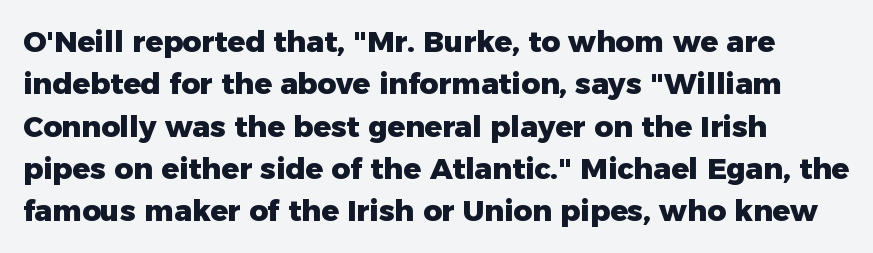
Words appear dense and cohesive because spacing is normal. Is this a sans? Yes — the strokes have no serifs. Every character sits straight up, as roman type does. These lines are set flush left with a ragged right edge. Notice how descenders clear the ascenders below comfortably — that's standard leading.
